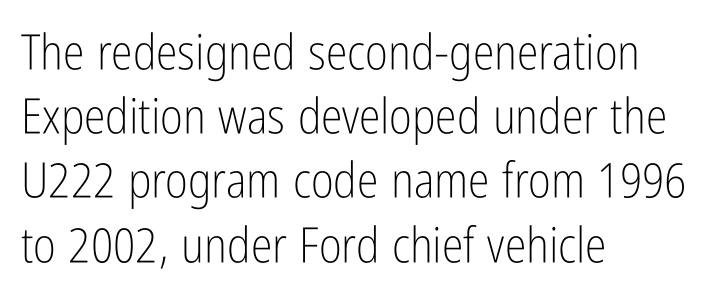
{"serif": "no", "italic": "no", "bold": "no", "weight": "light", "width": "condensed", "stroke_contrast": "low", "x_height": "medium", "monospaced": "no", "underline": "no", "align": "left", "line_spacing": "normal", "line_spacing_ratio": 1.31, "letter_spacing": "normal", "letter_spacing_em": 0.0, "glyph_px": 49}
